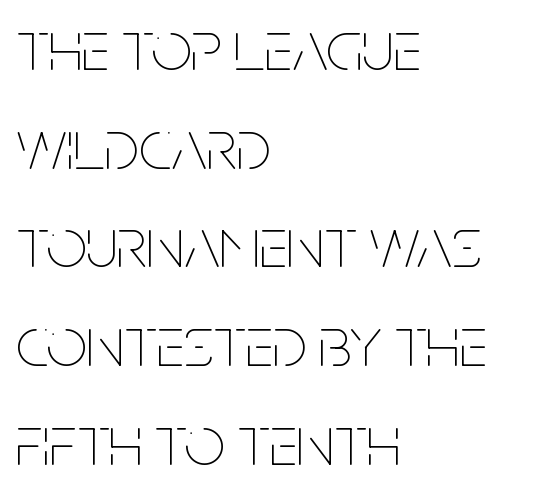
Q: Is the text bold? A: No.
Q: Is the text italic (slanted)? A: No, it is upright.
Q: Is the text underlined? A: No.
Q: How is the paragraph aligned? A: Left-aligned.
Q: Is the spacing between letters normal or unusually wide? A: Normal.
Q: Is the spacing between lines tight, normal or loose? A: Normal.
Q: Width (condensed, normal, or wide)? A: Condensed.
Q: Stroke contrast? A: Low.
Q: x-height? A: Large.
Q: Monospaced? A: No.
